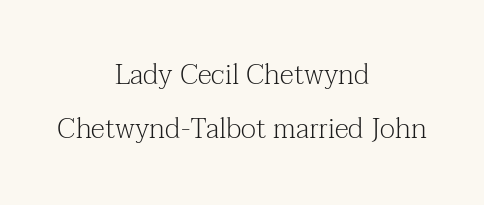
The image shows 28 px light serif type, upright; set centered, loose line spacing (1.94x), normal letter spacing, not underlined; medium stroke contrast and a medium x-height.
